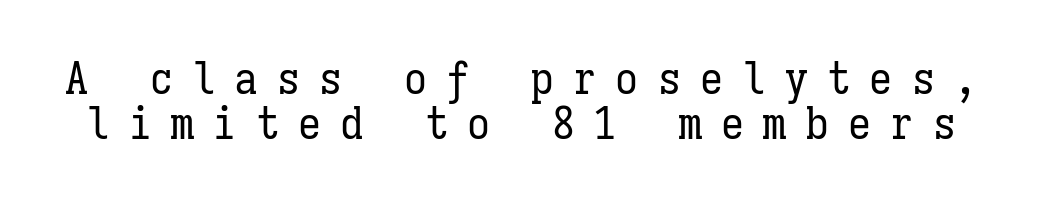
Q: Is the text bold? A: No.
Q: Is the text italic (slanted)? A: No, it is upright.
Q: Is the text underlined? A: No.
Q: Is the spacing between letters normal or unusually wide? A: Unusually wide.
Q: Is the spacing between lines tight, normal or loose? A: Tight.
Q: Width (condensed, normal, or wide)? A: Condensed.
Q: Stroke contrast? A: Low.
Q: x-height? A: Medium.
Q: Monospaced? A: Yes.
